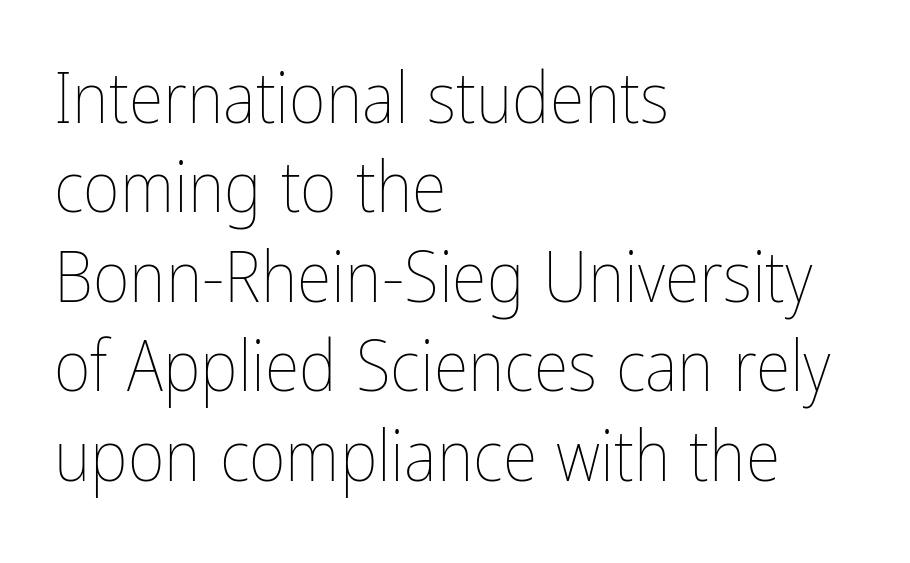
{"italic": "no", "bold": "no", "weight": "thin", "width": "condensed", "stroke_contrast": "low", "x_height": "medium", "monospaced": "no", "underline": "no", "align": "left", "line_spacing": "normal", "line_spacing_ratio": 1.26, "letter_spacing": "normal", "letter_spacing_em": 0.0, "glyph_px": 71}
